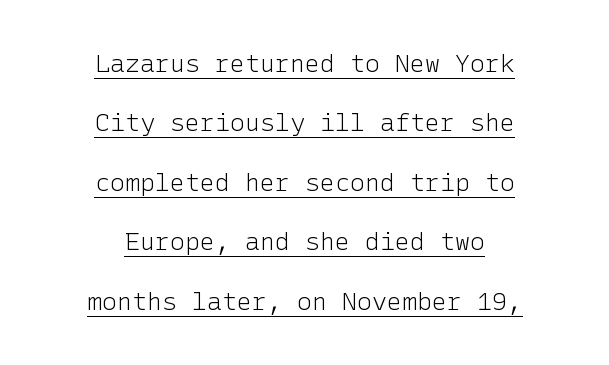
{"italic": "no", "bold": "no", "underline": "yes", "align": "center", "line_spacing": "loose", "line_spacing_ratio": 2.38, "letter_spacing": "normal", "letter_spacing_em": 0.0, "glyph_px": 25}
